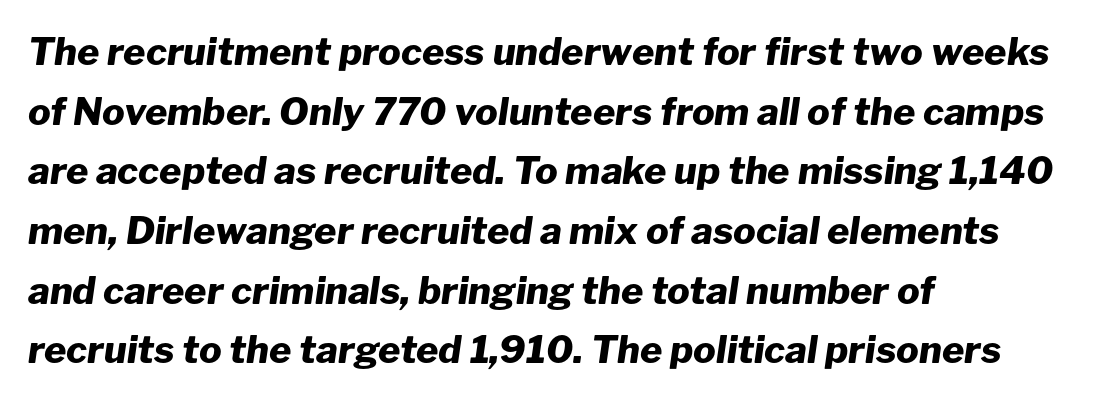
The image shows 38 px heavy type, italic (leaning right); set left-aligned, normal line spacing (1.57x), normal letter spacing, not underlined; low stroke contrast and a medium x-height.
